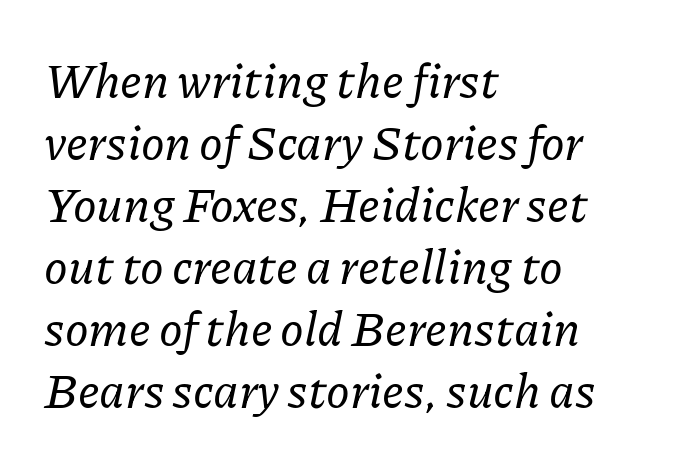
The lines in this sample share a left origin and differ only in where they stop. Underline: absent. In terms of letterspacing, this is plain default setting. Normally led — the rows are evenly, conventionally spaced.
